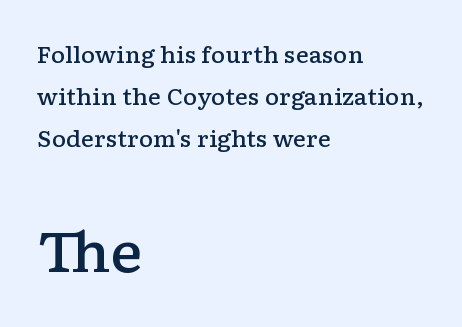
The image shows 55 px semibold, wide serif type, upright; set left-aligned, loose line spacing (1.91x), normal letter spacing, not underlined; the second (bottom) block is 2.5x larger; low stroke contrast and a medium x-height.
